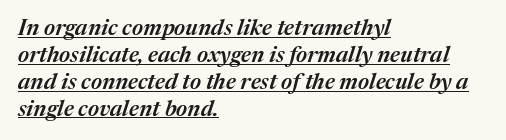
The image shows 22 px text type, italic (leaning right); set left-aligned, line spacing 1.22x, normal letter spacing, underlined.
